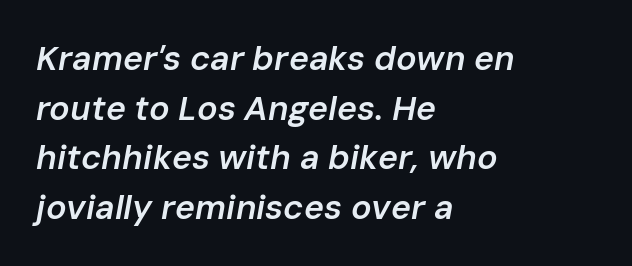
{"italic": "yes", "lean": "right", "slant_degrees": 10, "bold": "semi", "weight": "semibold", "width": "normal", "stroke_contrast": "low", "x_height": "medium", "monospaced": "no", "underline": "no", "align": "left", "line_spacing": "normal", "line_spacing_ratio": 1.46, "letter_spacing": "normal", "letter_spacing_em": 0.0, "glyph_px": 34}
